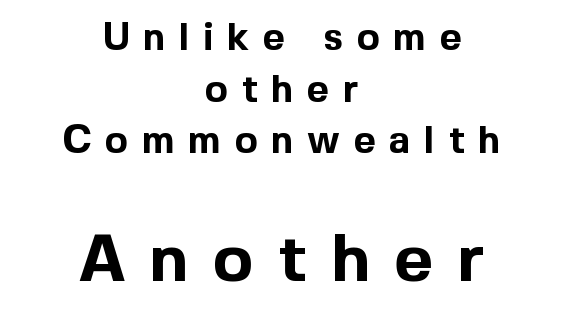
Q: Is the text bold? A: Yes.
Q: Is the text italic (slanted)? A: No, it is upright.
Q: Is the typeface a serif or a sans-serif typeface? A: Sans-serif.
Q: Is the text underlined? A: No.
Q: How is the paragraph aligned? A: Centered.
Q: Is the spacing between letters normal or unusually wide? A: Unusually wide.
Q: Is the spacing between lines tight, normal or loose? A: Normal.
Q: Which block of text is set in a larger size, the first (top) or the second (bottom)? A: The second (bottom) one.
Q: Width (condensed, normal, or wide)? A: Normal.
Q: x-height? A: Medium.
Q: Monospaced? A: No.
